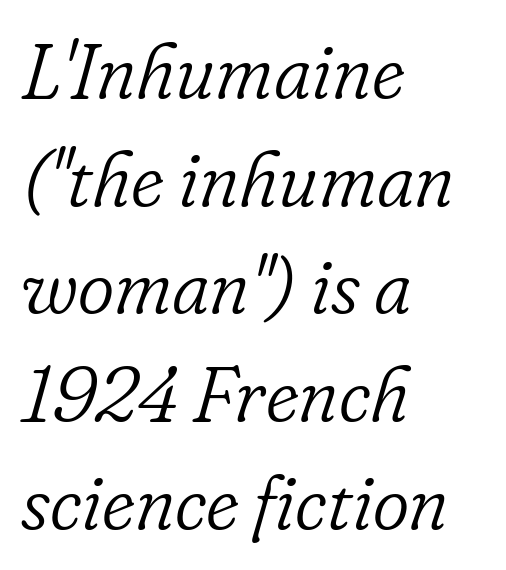
Q: Is the text bold? A: No.
Q: Is the text italic (slanted)? A: Yes, it leans right by about 16 degrees.
Q: Is the typeface a serif or a sans-serif typeface? A: Serif.
Q: Is the text underlined? A: No.
Q: How is the paragraph aligned? A: Left-aligned.
Q: Is the spacing between letters normal or unusually wide? A: Normal.
Q: Is the spacing between lines tight, normal or loose? A: Normal.
Q: Width (condensed, normal, or wide)? A: Normal.
Q: Stroke contrast? A: Low.
Q: x-height? A: Small.
Q: Monospaced? A: No.
